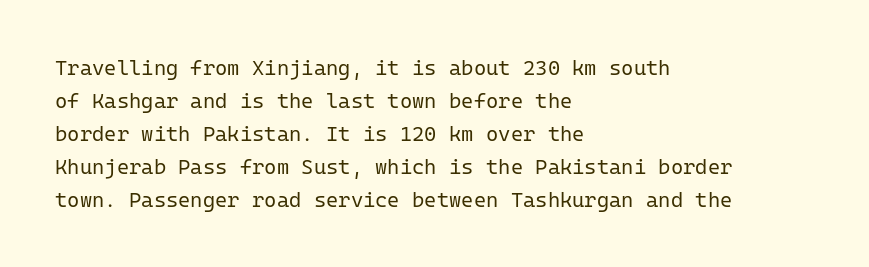
Q: Is the text bold? A: No.
Q: Is the text italic (slanted)? A: No, it is upright.
Q: Is the text underlined? A: No.
Q: How is the paragraph aligned? A: Left-aligned.
Q: Is the spacing between letters normal or unusually wide? A: Normal.
Q: Is the spacing between lines tight, normal or loose? A: Normal.
